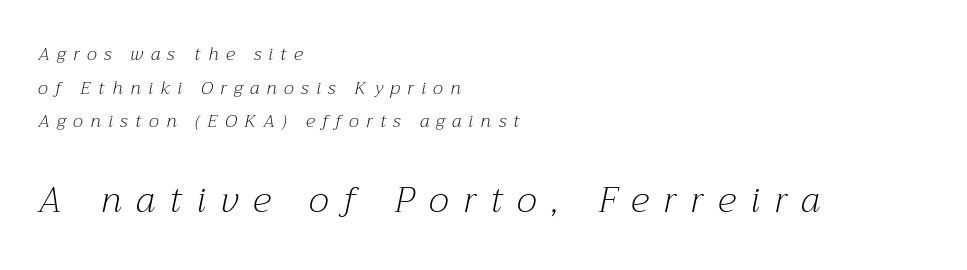
{"serif": "yes", "italic": "yes", "lean": "right", "slant_degrees": 12, "bold": "no", "weight": "light", "width": "normal", "stroke_contrast": "medium", "x_height": "medium", "monospaced": "no", "underline": "no", "align": "left", "line_spacing_ratio": 1.87, "letter_spacing": "wide", "letter_spacing_em": 0.41, "larger_block": "second", "size_ratio": 2.0, "glyph_px": 36}
